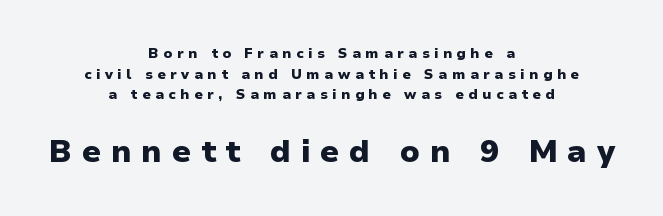
The image shows 31 px heavy sans-serif type, upright; set centered, normal line spacing (1.48x), unusually wide letter spacing (+0.32 em), not underlined; the second (bottom) block is 2.21x larger; low stroke contrast and a medium x-height.
